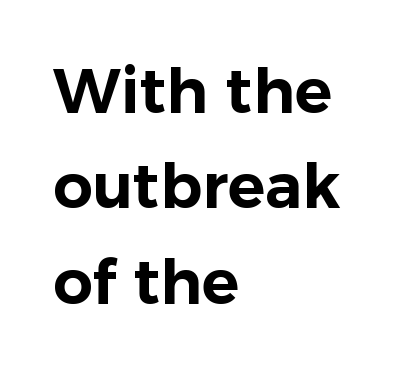
{"serif": "no", "italic": "no", "width": "normal", "stroke_contrast": "low", "x_height": "medium", "monospaced": "no", "underline": "no", "align": "left", "line_spacing": "normal", "line_spacing_ratio": 1.54, "letter_spacing": "normal", "letter_spacing_em": 0.0, "glyph_px": 62}
